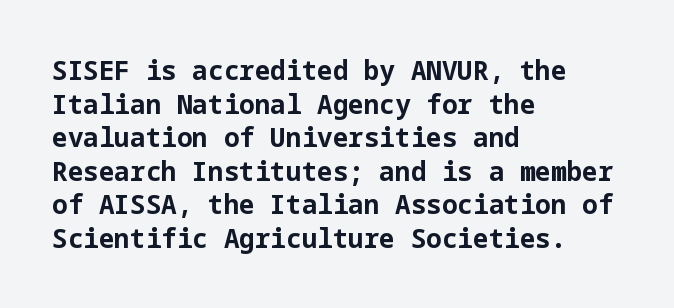
Q: Is the text bold? A: Yes.
Q: Is the text italic (slanted)? A: No, it is upright.
Q: Is the text underlined? A: No.
Q: How is the paragraph aligned? A: Left-aligned.
Q: Is the spacing between letters normal or unusually wide? A: Normal.
Q: Is the spacing between lines tight, normal or loose? A: Normal.
